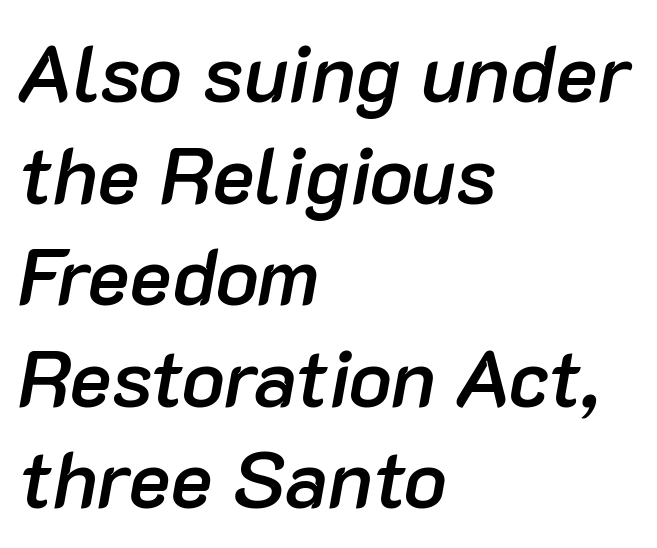
Q: Is the text bold? A: Semi-bold.
Q: Is the text italic (slanted)? A: Yes, it leans right by about 10 degrees.
Q: Is the text underlined? A: No.
Q: How is the paragraph aligned? A: Left-aligned.
Q: Is the spacing between letters normal or unusually wide? A: Normal.
Q: Is the spacing between lines tight, normal or loose? A: Normal.
Q: Width (condensed, normal, or wide)? A: Normal.
Q: Stroke contrast? A: Low.
Q: x-height? A: Medium.
Q: Monospaced? A: No.
